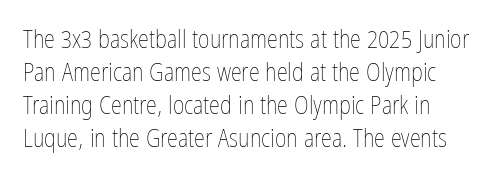
{"italic": "no", "bold": "no", "underline": "no", "align": "left", "line_spacing": "normal", "line_spacing_ratio": 1.32, "letter_spacing": "normal", "letter_spacing_em": 0.0, "glyph_px": 25}
